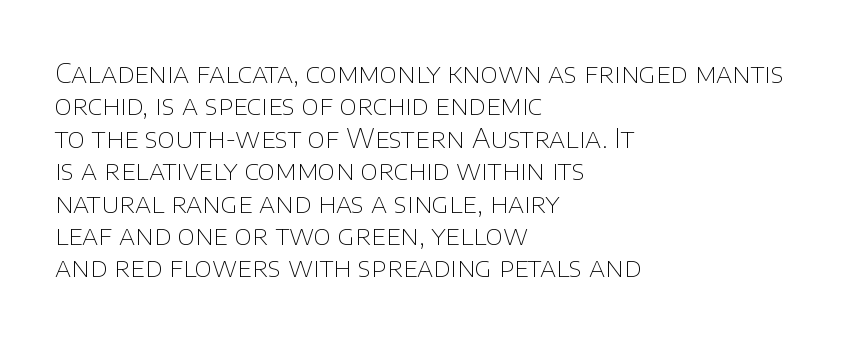
The font is comparable to plain body text, perhaps lighter. Line starts are locked; line ends wander. Nothing unusual about the tracking: characters are spaced as the font intends. The type sits square on the baseline with zero lean. Rule under the text: the space is simply empty.
